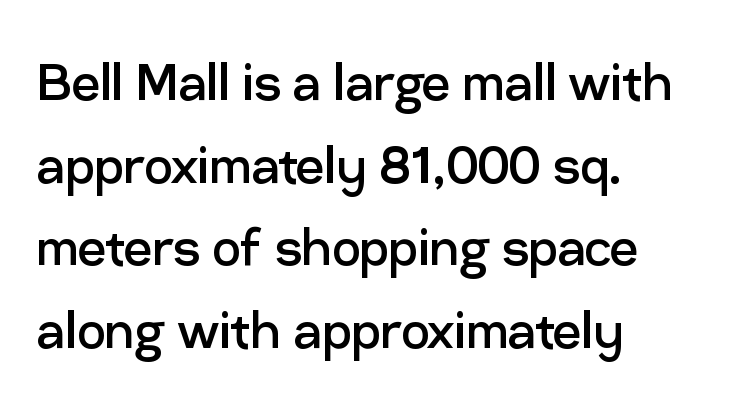
The image shows 63 px regular-weight sans-serif type, upright; set left-aligned, normal line spacing (1.31x), normal letter spacing, not underlined; low stroke contrast and a medium x-height.
